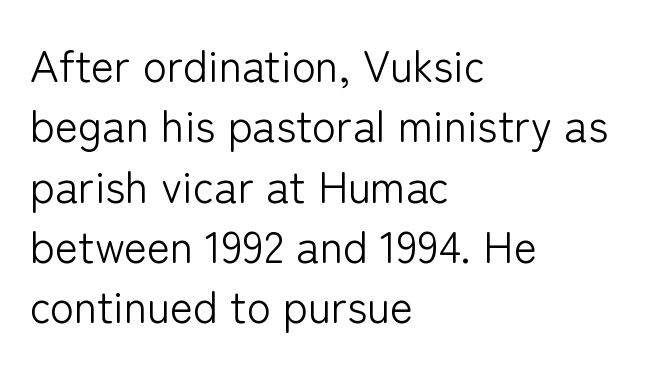
How are the letters spaced? Ordinarily, with no added tracking. The type sits square on the baseline with zero lean. The letters advance in unequal steps, a hallmark of proportional type. Glance below the letters and you will spot only blank space. These glyphs show unthickened strokes, regular width or finer.
